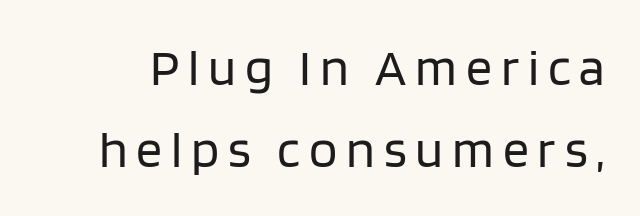
Q: Is the text bold? A: No.
Q: Is the text italic (slanted)? A: No, it is upright.
Q: Is the typeface a serif or a sans-serif typeface? A: Sans-serif.
Q: Is the text underlined? A: No.
Q: Is the spacing between lines tight, normal or loose? A: Normal.
Q: Width (condensed, normal, or wide)? A: Normal.
Q: Stroke contrast? A: Low.
Q: x-height? A: Large.
Q: Monospaced? A: No.
